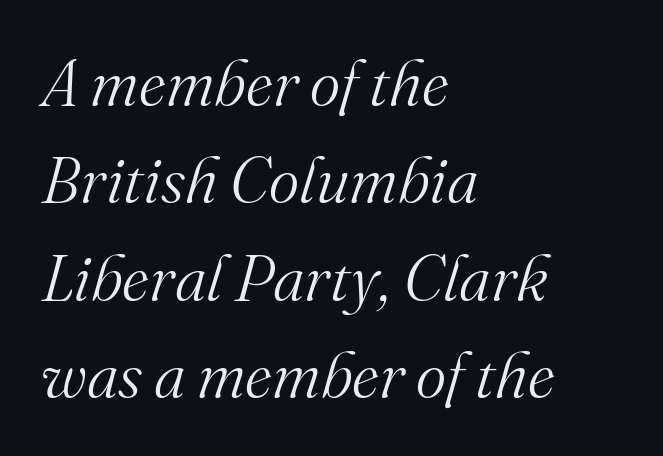
Q: Is the text bold? A: No.
Q: Is the text italic (slanted)? A: Yes, it leans right by about 16 degrees.
Q: Is the typeface a serif or a sans-serif typeface? A: Serif.
Q: Is the text underlined? A: No.
Q: How is the paragraph aligned? A: Left-aligned.
Q: Is the spacing between letters normal or unusually wide? A: Normal.
Q: Is the spacing between lines tight, normal or loose? A: Normal.
Q: Width (condensed, normal, or wide)? A: Normal.
Q: Stroke contrast? A: Medium.
Q: x-height? A: Small.
Q: Monospaced? A: No.
